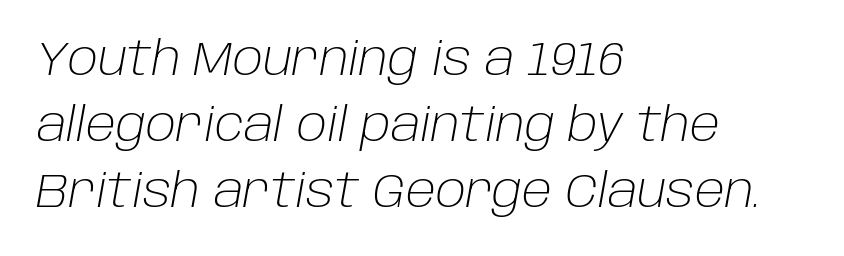
The image shows 47 px light type, italic (leaning right); set left-aligned, normal line spacing (1.4x), normal letter spacing, not underlined; low stroke contrast and a large x-height.
